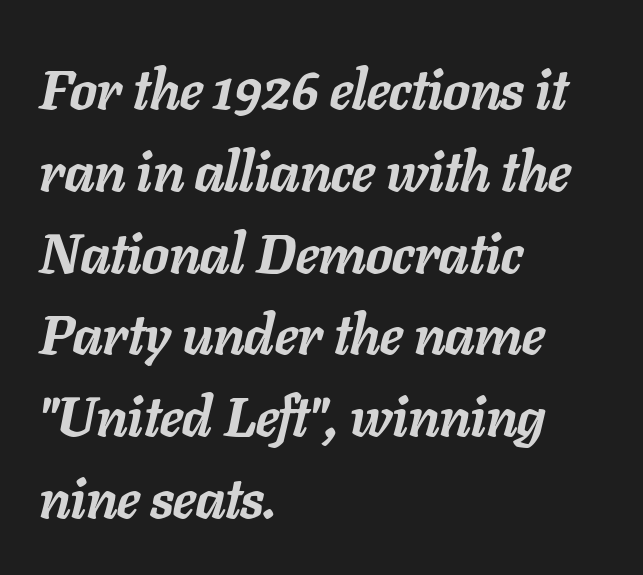
Where is the straight margin? On the left. Any mark beneath the type? The region is blank. The line-height multiplier appears to be the usual default. Posture: slanted. Characters follow at the spacing the type designer built in. The passage shown is typed in a proportional face where columns would drift.
